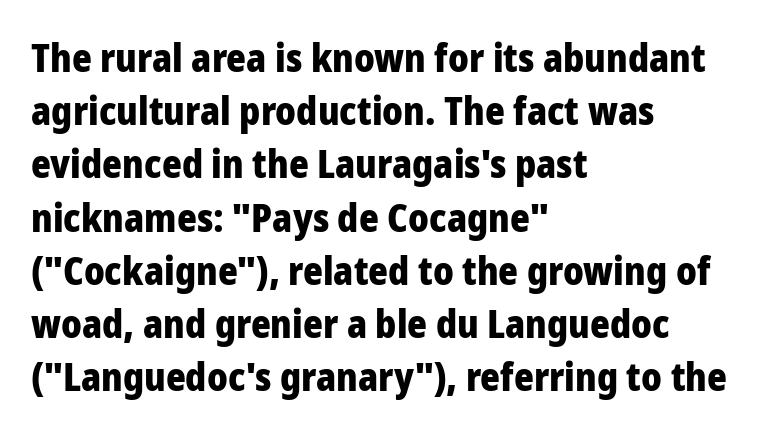
{"serif": "no", "italic": "no", "bold": "yes", "weight": "heavy", "width": "normal", "stroke_contrast": "low", "x_height": "medium", "monospaced": "no", "underline": "no", "align": "left", "line_spacing": "normal", "line_spacing_ratio": 1.4, "letter_spacing": "normal", "letter_spacing_em": 0.0, "glyph_px": 38}
